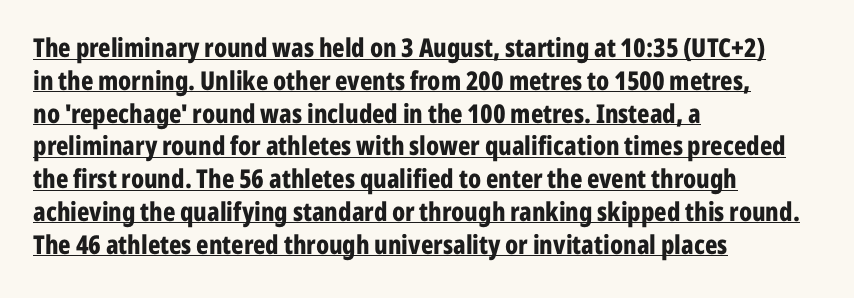
Compared with an ordinary text face, these strokes are far heavier — a full bold. Look at the tracking — it's just the regular setting, nothing added. A typesetter would mark this as roman, not italic. Compared with undecorated copy, this sample adds a rule below the words. Evenly set lines give the paragraph a standard silhouette.
